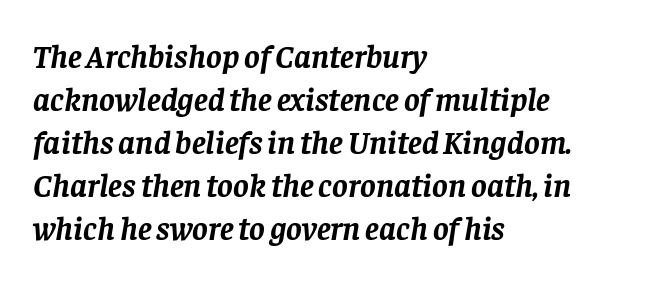
{"serif": "yes", "italic": "yes", "lean": "right", "slant_degrees": 8, "bold": "yes", "weight": "semibold", "width": "normal", "stroke_contrast": "low", "x_height": "large", "monospaced": "no", "underline": "no", "align": "left", "line_spacing": "normal", "line_spacing_ratio": 1.3, "letter_spacing": "normal", "letter_spacing_em": 0.0, "glyph_px": 33}
